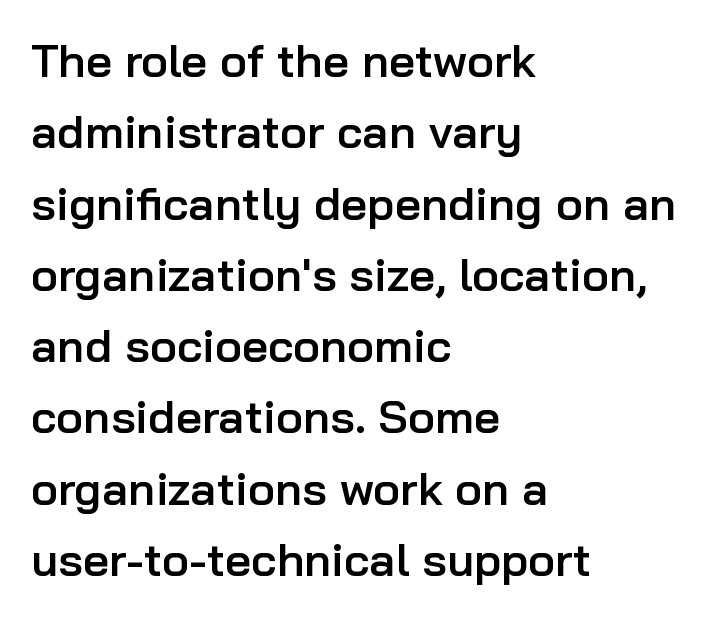
Tracking value appears to be zero — textbook default spacing. Unlike italic type, these characters show no tilt at all. A somewhat darkened texture: the type is semibold rather than bold. Interline gaps are of average width in this sample. This is sans-serif lettering, the kind often seen on screens and signage. The words here are not underlined.
